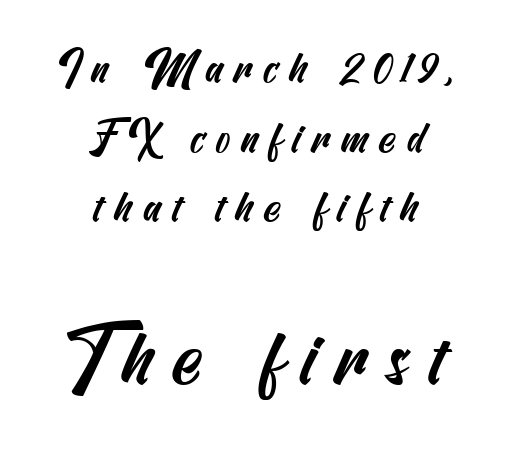
Q: Is the typeface a serif or a sans-serif typeface? A: Sans-serif.
Q: Is the text underlined? A: No.
Q: How is the paragraph aligned? A: Centered.
Q: Is the spacing between letters normal or unusually wide? A: Unusually wide.
Q: Is the spacing between lines tight, normal or loose? A: Normal.
Q: Which block of text is set in a larger size, the first (top) or the second (bottom)? A: The second (bottom) one.
Q: Width (condensed, normal, or wide)? A: Condensed.
Q: Stroke contrast? A: Medium.
Q: x-height? A: Small.
